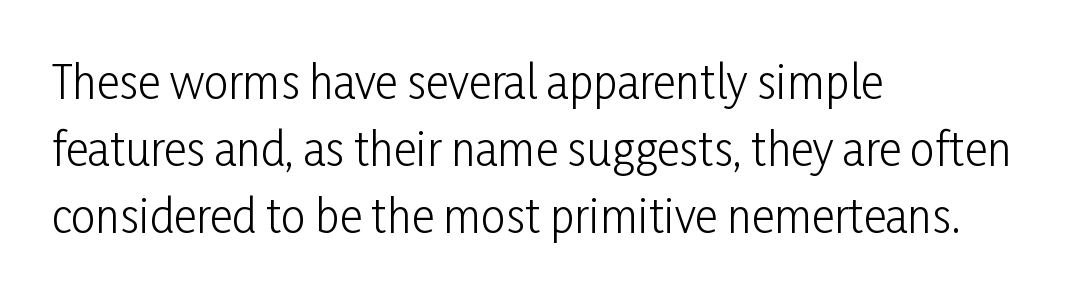
Q: Is the text bold? A: No.
Q: Is the text italic (slanted)? A: No, it is upright.
Q: Is the typeface a serif or a sans-serif typeface? A: Sans-serif.
Q: Is the text underlined? A: No.
Q: How is the paragraph aligned? A: Left-aligned.
Q: Is the spacing between letters normal or unusually wide? A: Normal.
Q: Is the spacing between lines tight, normal or loose? A: Normal.
Q: Width (condensed, normal, or wide)? A: Condensed.
Q: Stroke contrast? A: Low.
Q: x-height? A: Medium.
Q: Monospaced? A: No.
